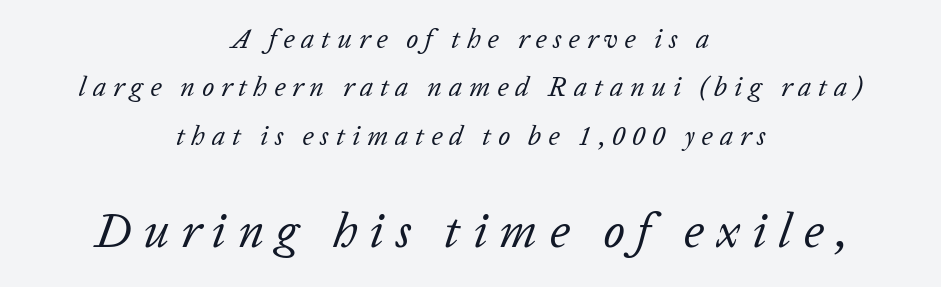
Q: Is the text bold? A: No.
Q: Is the text italic (slanted)? A: Yes, it leans right by about 20 degrees.
Q: Is the text underlined? A: No.
Q: How is the paragraph aligned? A: Centered.
Q: Is the spacing between letters normal or unusually wide? A: Unusually wide.
Q: Which block of text is set in a larger size, the first (top) or the second (bottom)? A: The second (bottom) one.
Q: Width (condensed, normal, or wide)? A: Normal.
Q: Stroke contrast? A: Low.
Q: x-height? A: Medium.
Q: Monospaced? A: No.
